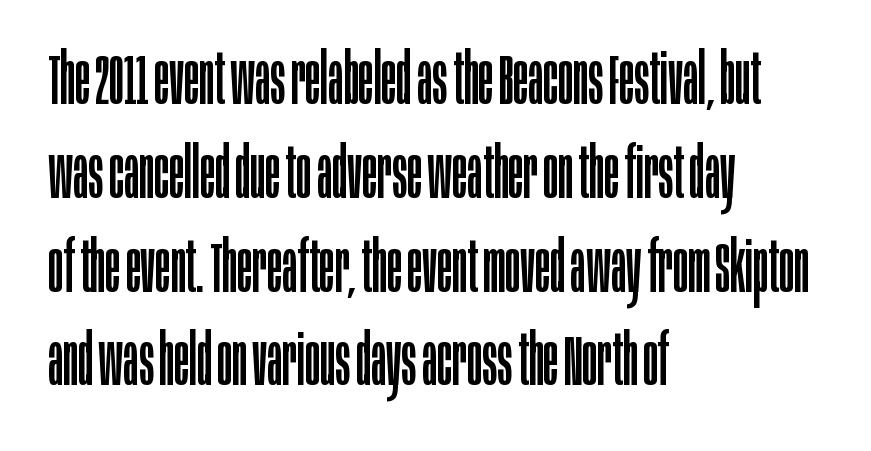
Q: Is the text bold? A: No.
Q: Is the text italic (slanted)? A: No, it is upright.
Q: Is the typeface a serif or a sans-serif typeface? A: Sans-serif.
Q: Is the text underlined? A: No.
Q: How is the paragraph aligned? A: Left-aligned.
Q: Is the spacing between letters normal or unusually wide? A: Normal.
Q: Is the spacing between lines tight, normal or loose? A: Normal.
Q: Width (condensed, normal, or wide)? A: Condensed.
Q: Stroke contrast? A: Low.
Q: x-height? A: Large.
Q: Monospaced? A: No.
